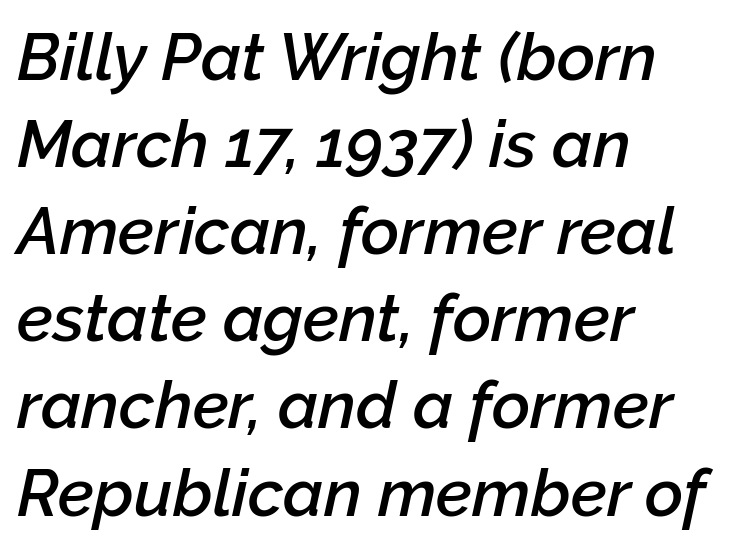
{"italic": "yes", "lean": "right", "slant_degrees": 12, "bold": "semi", "weight": "semibold", "width": "normal", "stroke_contrast": "low", "x_height": "medium", "monospaced": "no", "underline": "no", "align": "left", "line_spacing": "normal", "line_spacing_ratio": 1.32, "letter_spacing": "normal", "letter_spacing_em": 0.0, "glyph_px": 66}
